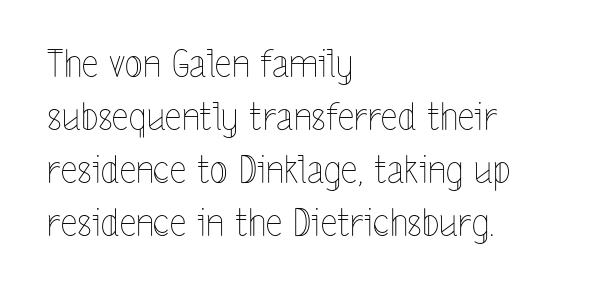
Q: Is the text bold? A: No.
Q: Is the text italic (slanted)? A: No, it is upright.
Q: Is the text underlined? A: No.
Q: How is the paragraph aligned? A: Left-aligned.
Q: Is the spacing between letters normal or unusually wide? A: Normal.
Q: Is the spacing between lines tight, normal or loose? A: Normal.
Q: Width (condensed, normal, or wide)? A: Condensed.
Q: x-height? A: Medium.
Q: Monospaced? A: No.
